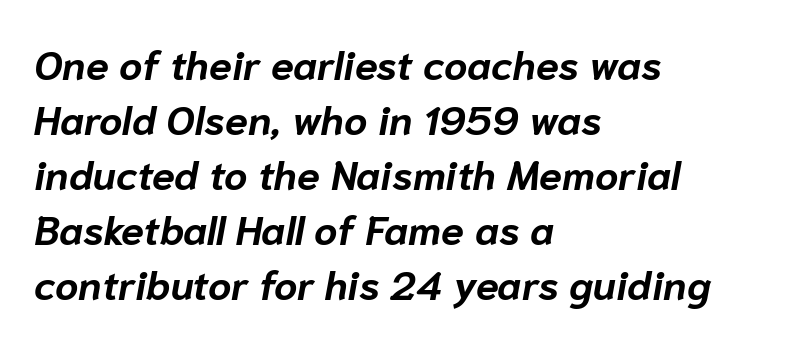
Q: Is the text bold? A: Yes.
Q: Is the text italic (slanted)? A: Yes, it leans right by about 10 degrees.
Q: Is the text underlined? A: No.
Q: How is the paragraph aligned? A: Left-aligned.
Q: Is the spacing between letters normal or unusually wide? A: Normal.
Q: Is the spacing between lines tight, normal or loose? A: Normal.
Q: Width (condensed, normal, or wide)? A: Normal.
Q: Stroke contrast? A: Low.
Q: x-height? A: Medium.
Q: Monospaced? A: No.
